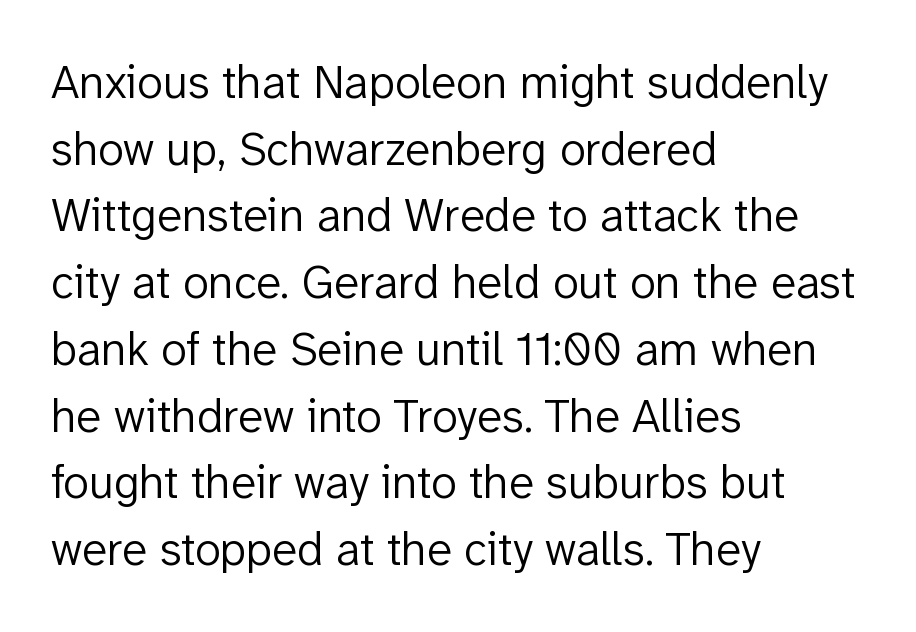
Q: Is the text bold? A: No.
Q: Is the text italic (slanted)? A: No, it is upright.
Q: Is the typeface a serif or a sans-serif typeface? A: Sans-serif.
Q: Is the text underlined? A: No.
Q: How is the paragraph aligned? A: Left-aligned.
Q: Is the spacing between letters normal or unusually wide? A: Normal.
Q: Is the spacing between lines tight, normal or loose? A: Normal.
Q: Width (condensed, normal, or wide)? A: Normal.
Q: Stroke contrast? A: Low.
Q: x-height? A: Medium.
Q: Monospaced? A: No.
